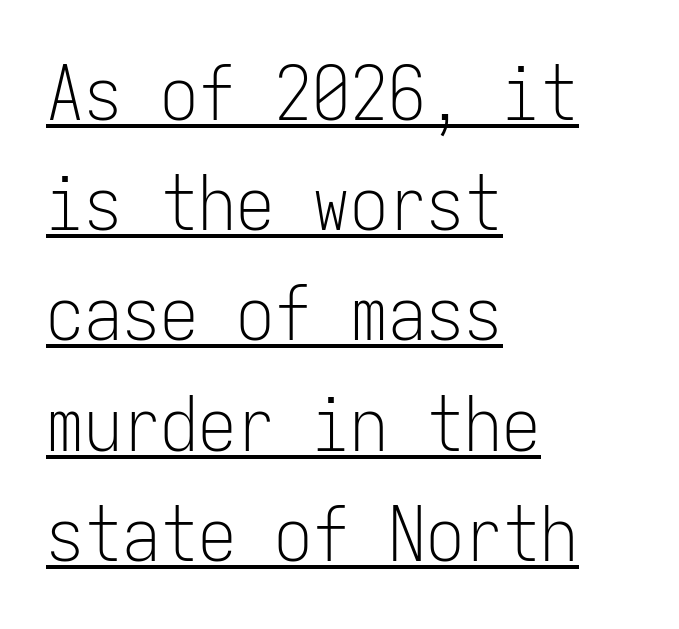
Q: Is the text bold? A: No.
Q: Is the text italic (slanted)? A: No, it is upright.
Q: Is the typeface a serif or a sans-serif typeface? A: Sans-serif.
Q: Is the text underlined? A: Yes.
Q: How is the paragraph aligned? A: Left-aligned.
Q: Is the spacing between letters normal or unusually wide? A: Normal.
Q: Is the spacing between lines tight, normal or loose? A: Normal.
Q: Width (condensed, normal, or wide)? A: Condensed.
Q: Stroke contrast? A: Low.
Q: x-height? A: Medium.
Q: Monospaced? A: Yes.
